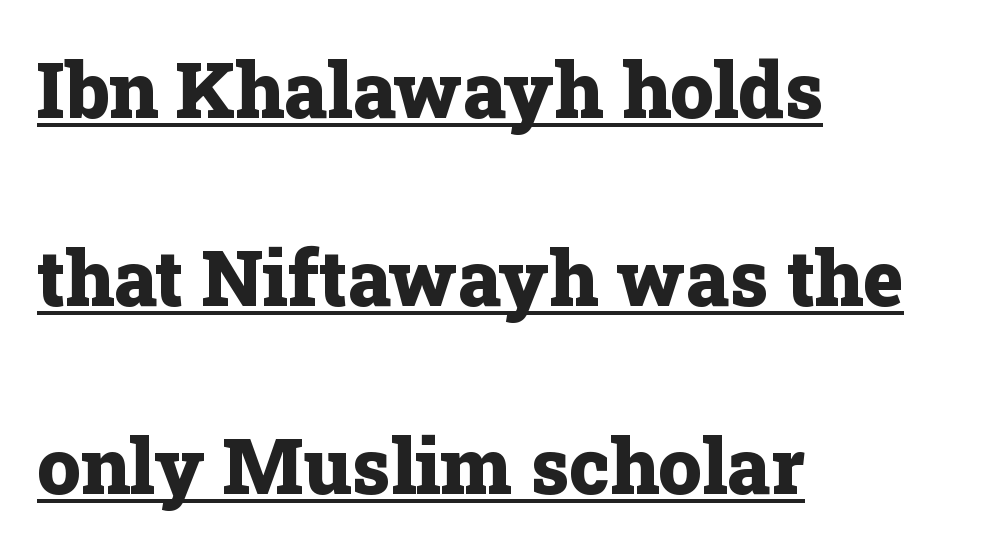
{"serif": "yes", "italic": "no", "bold": "yes", "weight": "heavy", "width": "normal", "stroke_contrast": "low", "x_height": "medium", "monospaced": "no", "underline": "yes", "align": "left", "line_spacing": "loose", "line_spacing_ratio": 2.44, "letter_spacing": "normal", "letter_spacing_em": 0.0, "glyph_px": 77}
